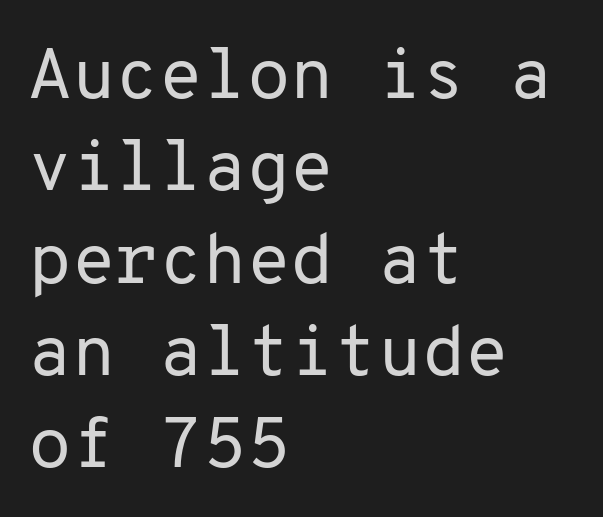
{"serif": "no", "italic": "no", "bold": "no", "weight": "regular", "width": "normal", "stroke_contrast": "low", "x_height": "medium", "monospaced": "yes", "underline": "no", "align": "left", "line_spacing": "normal", "line_spacing_ratio": 1.3, "letter_spacing": "normal", "letter_spacing_em": 0.0, "glyph_px": 71}
